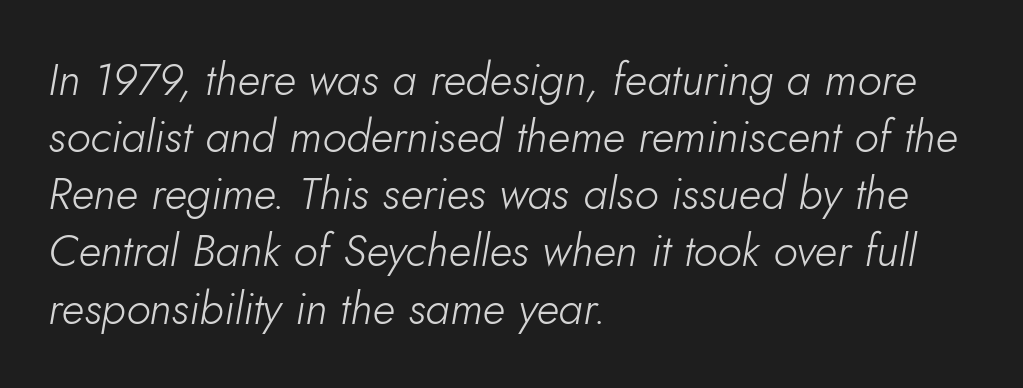
The letterforms sit at book weight or below. Looking at the ascenders, they clearly lean. The lines in this sample share a left origin and differ only in where they stop. The face used here is proportionally spaced, like ordinary book or web type. Type without underlining. Compared with typical paragraphs, the rows here are spaced about the same.
